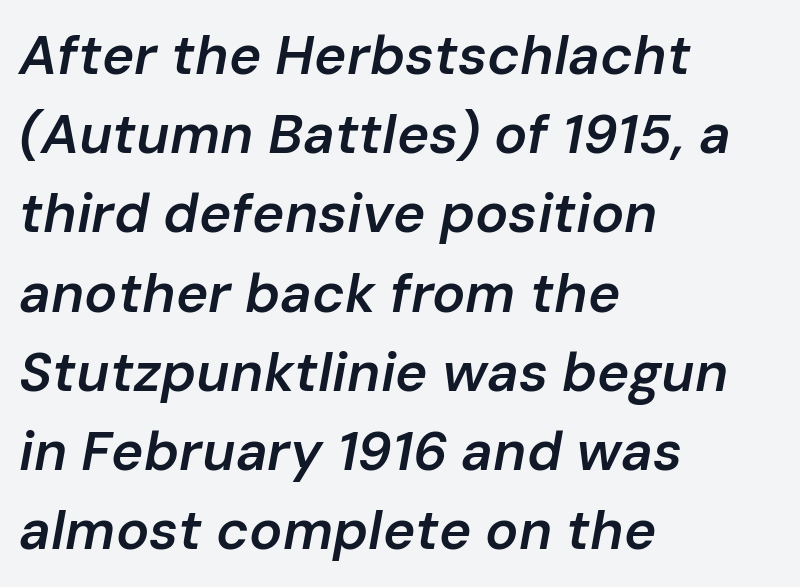
{"italic": "yes", "lean": "right", "slant_degrees": 10, "bold": "semi", "weight": "semibold", "width": "normal", "stroke_contrast": "low", "x_height": "medium", "monospaced": "no", "underline": "no", "align": "left", "line_spacing": "normal", "line_spacing_ratio": 1.44, "letter_spacing": "normal", "letter_spacing_em": 0.0, "glyph_px": 55}
